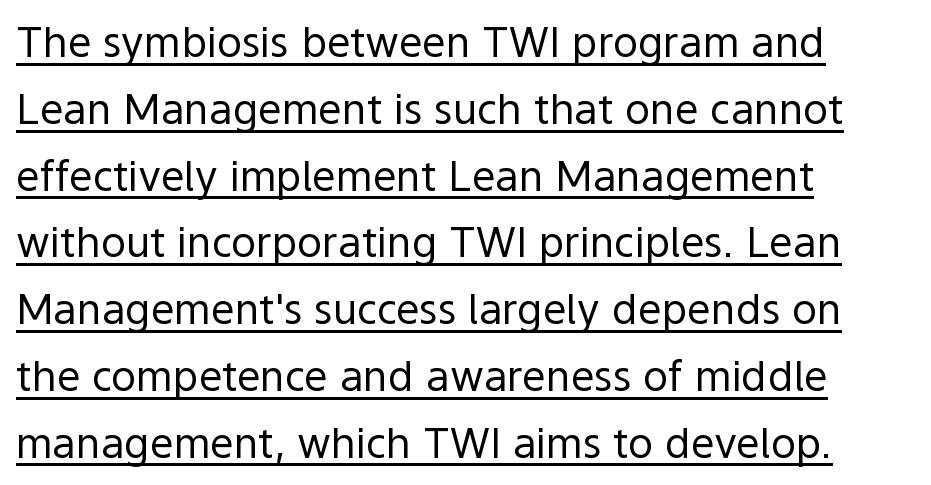
Q: Is the text bold? A: No.
Q: Is the text italic (slanted)? A: No, it is upright.
Q: Is the typeface a serif or a sans-serif typeface? A: Sans-serif.
Q: Is the text underlined? A: Yes.
Q: How is the paragraph aligned? A: Left-aligned.
Q: Is the spacing between letters normal or unusually wide? A: Normal.
Q: Is the spacing between lines tight, normal or loose? A: Normal.
Q: Width (condensed, normal, or wide)? A: Normal.
Q: x-height? A: Medium.
Q: Monospaced? A: No.
